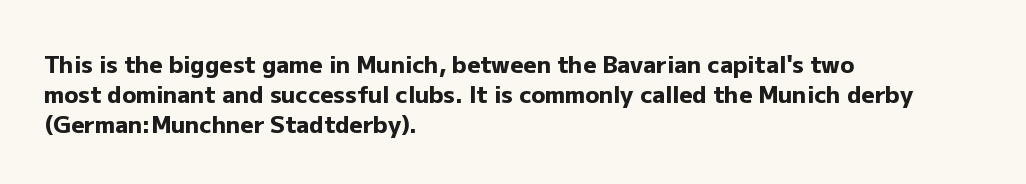
{"italic": "no", "bold": "yes", "underline": "no", "align": "left", "line_spacing": "normal", "line_spacing_ratio": 1.3, "letter_spacing": "normal", "letter_spacing_em": 0.0, "glyph_px": 23}
